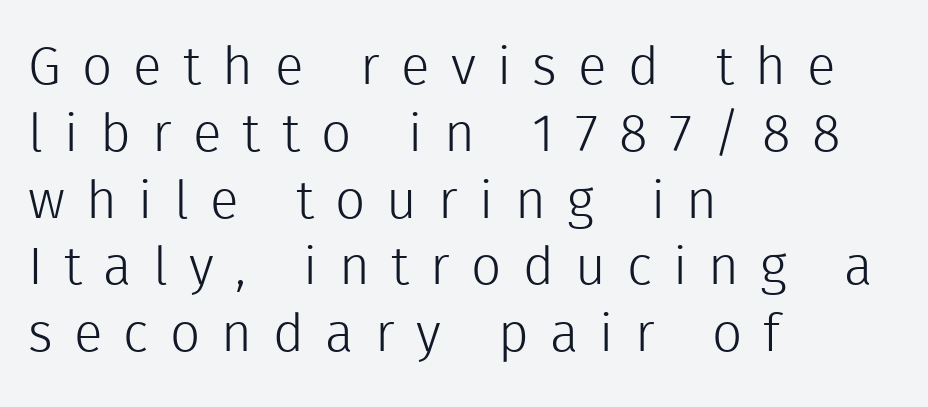
{"serif": "no", "italic": "no", "bold": "no", "weight": "light", "width": "normal", "x_height": "medium", "monospaced": "no", "underline": "no", "align": "left", "line_spacing": "normal", "line_spacing_ratio": 1.26, "letter_spacing": "wide", "letter_spacing_em": 0.4, "glyph_px": 53}
